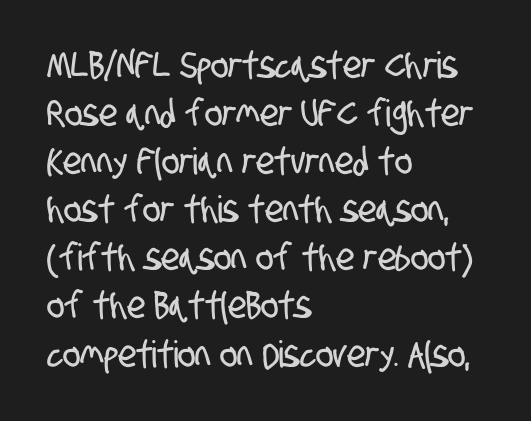
Short and long lines alike share a common starting point at left. The rendering uses natural spacing where letterforms have individual widths. Just letters on the line, the space beneath them empty. Are there feet on the stems? There aren't — it's a sans.
